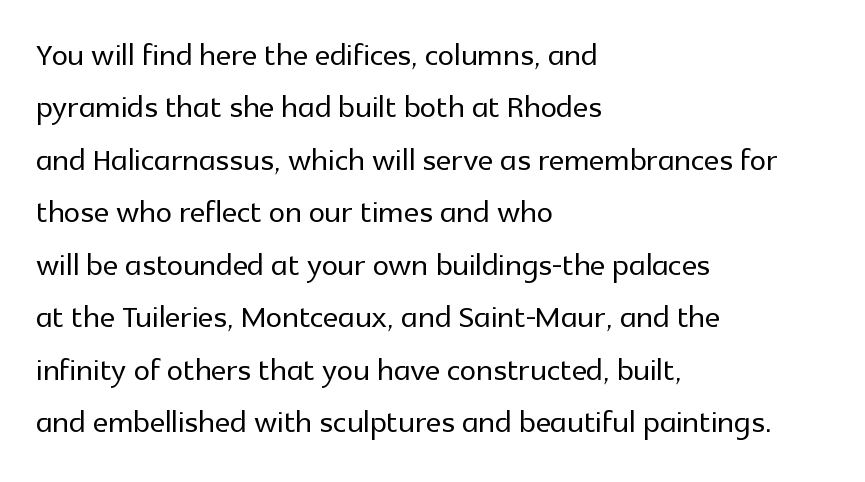
The passage shown stacks its lines at a standard gap. Quick note: underline off. The rendering uses natural spacing where letterforms have individual widths. Nothing sits at the stroke ends, so this counts as sans-serif.
